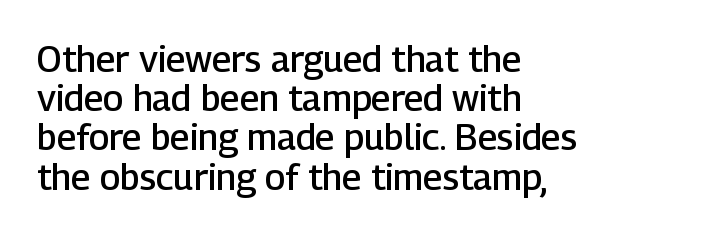
Q: Is the text bold? A: Semi-bold.
Q: Is the text italic (slanted)? A: No, it is upright.
Q: Is the typeface a serif or a sans-serif typeface? A: Sans-serif.
Q: Is the text underlined? A: No.
Q: How is the paragraph aligned? A: Left-aligned.
Q: Is the spacing between letters normal or unusually wide? A: Normal.
Q: Is the spacing between lines tight, normal or loose? A: Tight.
Q: Width (condensed, normal, or wide)? A: Normal.
Q: Stroke contrast? A: Low.
Q: x-height? A: Medium.
Q: Monospaced? A: No.
